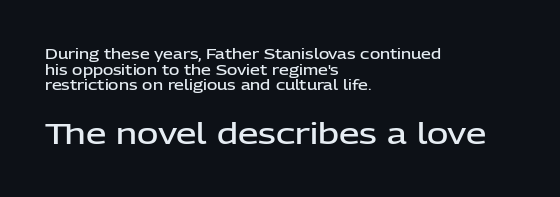
The image shows 29 px semibold sans-serif type, upright; set left-aligned, tight line spacing (1.12x), normal letter spacing, not underlined; the second (bottom) block is 2.07x larger; low stroke contrast and a medium x-height.
